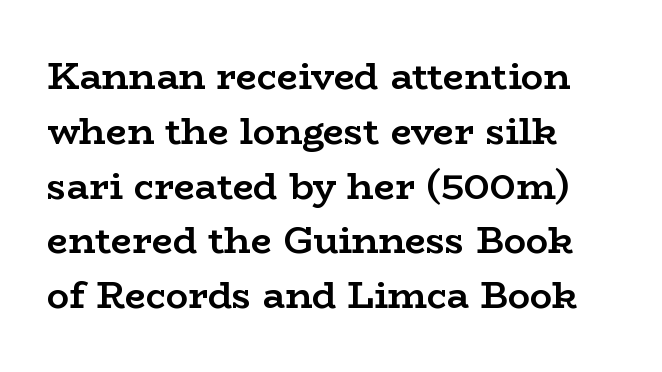
The image shows 37 px semibold, wide serif type, upright; set left-aligned, normal line spacing (1.48x), normal letter spacing, not underlined; low stroke contrast and a medium x-height.
